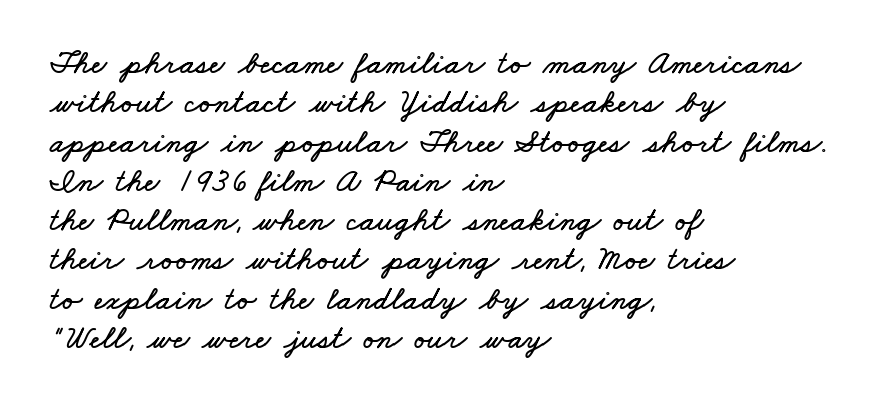
The image shows 33 px wide type; set left-aligned, line spacing 1.19x, normal letter spacing, not underlined; low stroke contrast and a small x-height.
